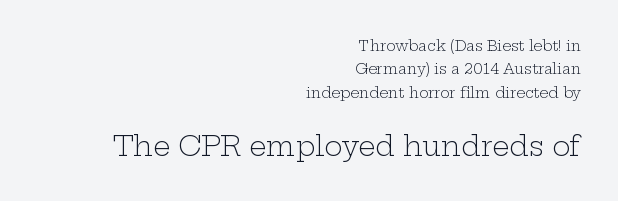
Q: Is the text bold? A: No.
Q: Is the text italic (slanted)? A: No, it is upright.
Q: Is the text underlined? A: No.
Q: How is the paragraph aligned? A: Right-aligned.
Q: Is the spacing between letters normal or unusually wide? A: Normal.
Q: Is the spacing between lines tight, normal or loose? A: Normal.
Q: Which block of text is set in a larger size, the first (top) or the second (bottom)? A: The second (bottom) one.
